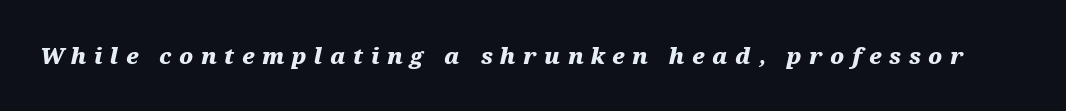
Q: Is the text bold? A: Yes.
Q: Is the text italic (slanted)? A: Yes, it leans right by about 12 degrees.
Q: Is the text underlined? A: No.
Q: Is the spacing between letters normal or unusually wide? A: Unusually wide.
